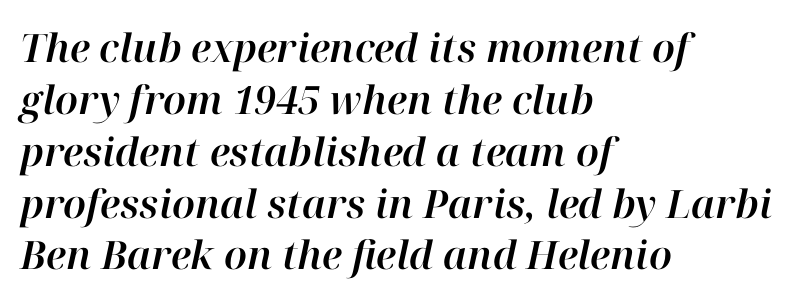
{"italic": "yes", "lean": "right", "slant_degrees": 12, "width": "normal", "stroke_contrast": "high", "x_height": "medium", "monospaced": "no", "underline": "no", "align": "left", "line_spacing": "normal", "line_spacing_ratio": 1.33, "letter_spacing": "normal", "letter_spacing_em": 0.0, "glyph_px": 39}
